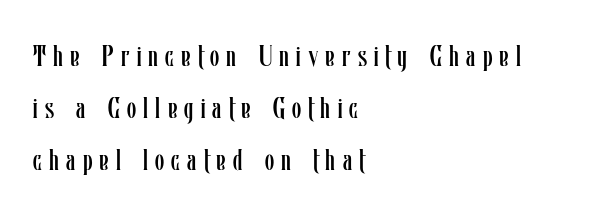
{"italic": "no", "bold": "no", "weight": "regular", "width": "condensed", "stroke_contrast": "low", "x_height": "medium", "monospaced": "no", "underline": "no", "align": "left", "line_spacing_ratio": 1.73, "letter_spacing": "wide", "letter_spacing_em": 0.24, "glyph_px": 30}
